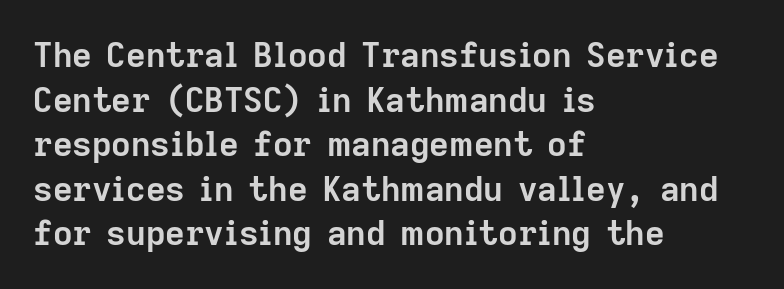
The baseline area is clear. Heft: maximum for text — a bold. Regarding serifs, this sample does without them. You could not count columns in this text — the font is proportionally spaced.
